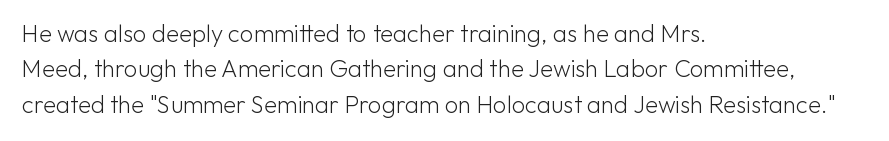
Q: Is the text bold? A: No.
Q: Is the text italic (slanted)? A: No, it is upright.
Q: Is the text underlined? A: No.
Q: How is the paragraph aligned? A: Left-aligned.
Q: Is the spacing between letters normal or unusually wide? A: Normal.
Q: Is the spacing between lines tight, normal or loose? A: Normal.
